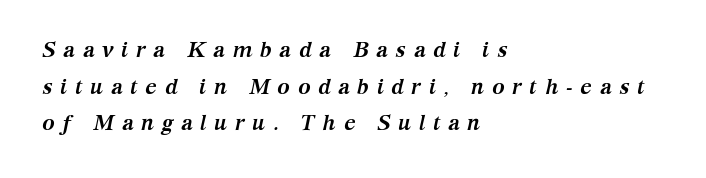
The strokes are fattened all the way to bold. The rendering inserts visible extra space after every character. Is the type slanted? Yes — the strokes lean at a clear angle. Decoration check: the copy has no underline.
